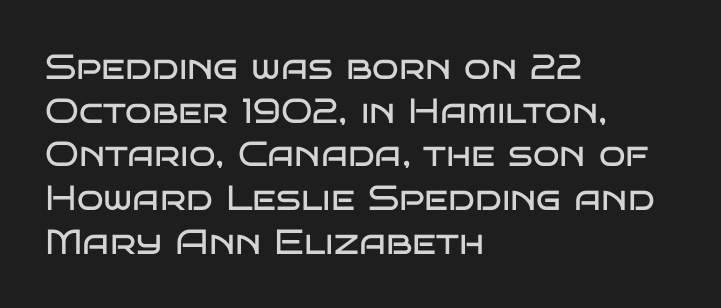
Q: Is the text bold? A: No.
Q: Is the text italic (slanted)? A: No, it is upright.
Q: Is the typeface a serif or a sans-serif typeface? A: Sans-serif.
Q: Is the text underlined? A: No.
Q: How is the paragraph aligned? A: Left-aligned.
Q: Is the spacing between letters normal or unusually wide? A: Normal.
Q: Is the spacing between lines tight, normal or loose? A: Normal.
Q: Width (condensed, normal, or wide)? A: Wide.
Q: Stroke contrast? A: Low.
Q: x-height? A: Large.
Q: Monospaced? A: No.
